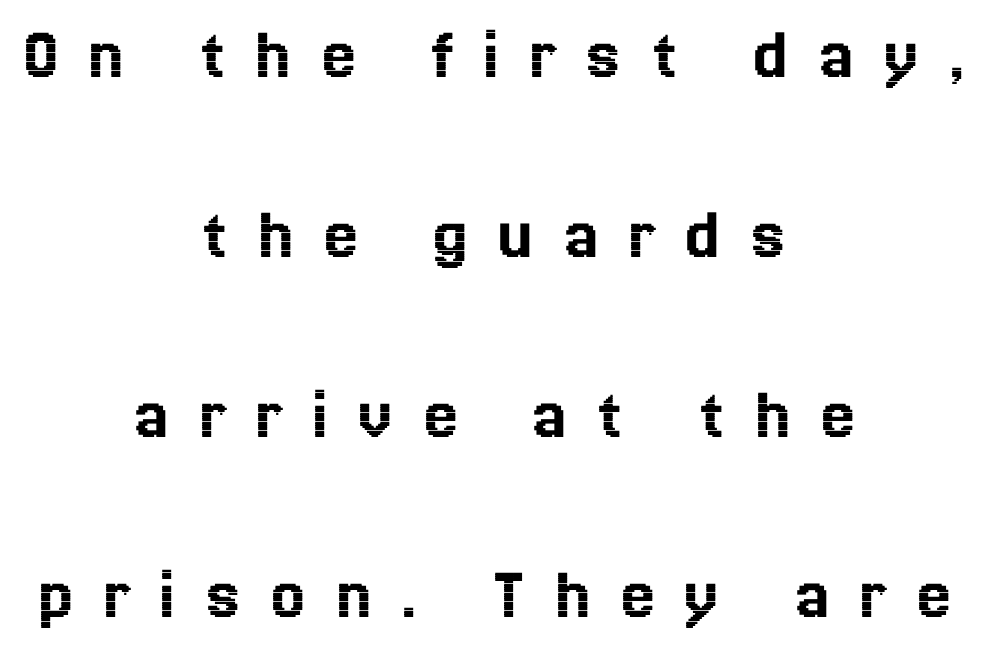
Q: Is the text italic (slanted)? A: No, it is upright.
Q: Is the text underlined? A: No.
Q: How is the paragraph aligned? A: Centered.
Q: Is the spacing between letters normal or unusually wide? A: Unusually wide.
Q: Is the spacing between lines tight, normal or loose? A: Loose.
Q: Width (condensed, normal, or wide)? A: Normal.
Q: x-height? A: Medium.
Q: Monospaced? A: No.
